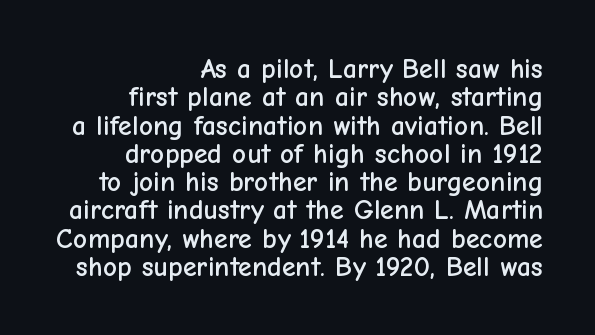
The image shows 28 px sans-serif type, upright; set right-aligned, tight line spacing (1.01x), normal letter spacing, not underlined; low stroke contrast and a medium x-height.
